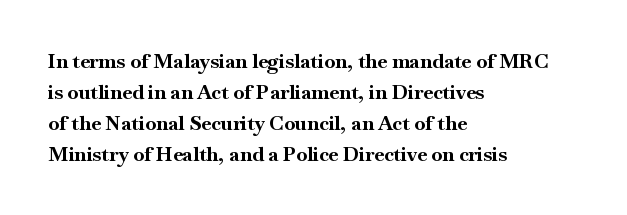
This is heavy type, rendered in bold. No extra tracking has been applied to these lines. The lines in this sample share a left origin and differ only in where they stop. A typesetter would call this leading conventional body-copy spacing. The typography opts for an upright posture over an oblique one. No word sits above an underline.
